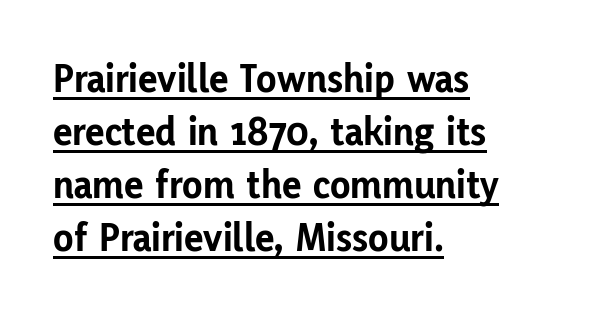
Q: Is the text bold? A: Yes.
Q: Is the text italic (slanted)? A: No, it is upright.
Q: Is the typeface a serif or a sans-serif typeface? A: Sans-serif.
Q: Is the text underlined? A: Yes.
Q: How is the paragraph aligned? A: Left-aligned.
Q: Is the spacing between letters normal or unusually wide? A: Normal.
Q: Is the spacing between lines tight, normal or loose? A: Normal.
Q: Width (condensed, normal, or wide)? A: Normal.
Q: Stroke contrast? A: Low.
Q: x-height? A: Medium.
Q: Monospaced? A: No.
